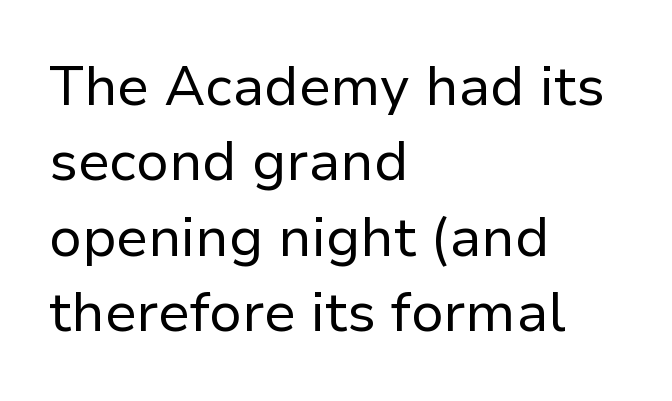
The string is rendered with underlining switched off. The characters display no serif detailing; their extremities are plain. Words appear dense and cohesive because spacing is normal. How would I describe the line gaps? Plain and ordinary.
